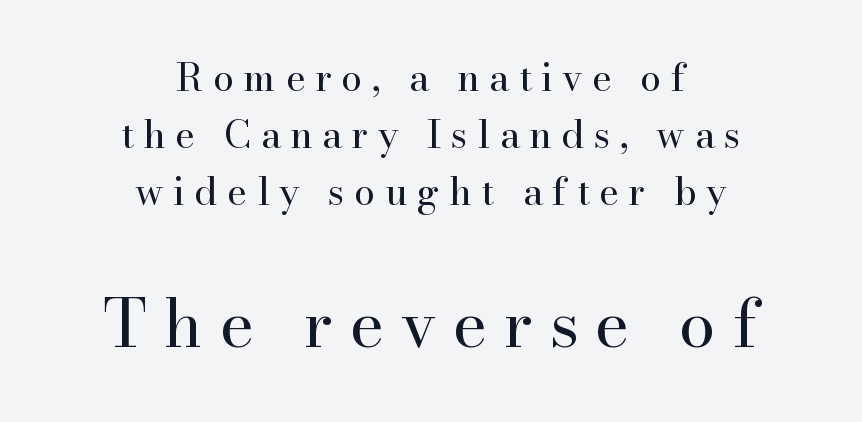
{"serif": "yes", "italic": "no", "bold": "no", "weight": "regular", "width": "normal", "stroke_contrast": "high", "x_height": "small", "monospaced": "no", "underline": "no", "align": "center", "line_spacing": "normal", "line_spacing_ratio": 1.5, "letter_spacing": "wide", "letter_spacing_em": 0.25, "larger_block": "second", "size_ratio": 1.74, "glyph_px": 66}
